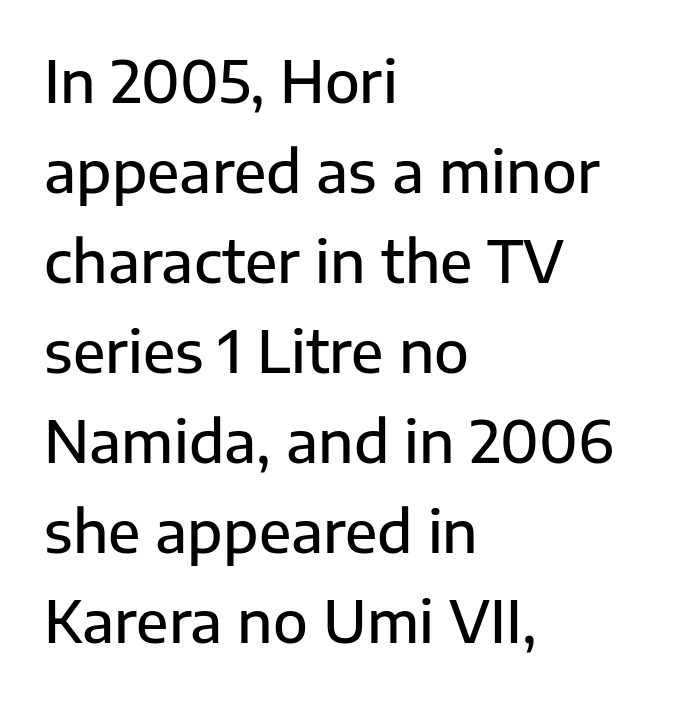
The image shows 57 px semibold sans-serif type, upright; set left-aligned, normal line spacing (1.58x), normal letter spacing, not underlined; low stroke contrast and a medium x-height.
